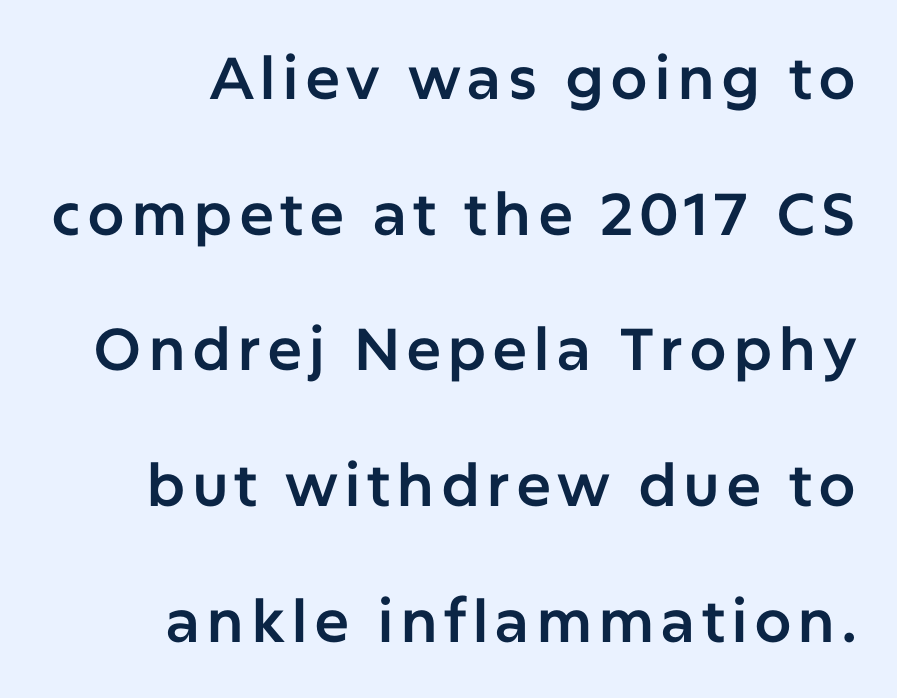
Q: Is the text italic (slanted)? A: No, it is upright.
Q: Is the typeface a serif or a sans-serif typeface? A: Sans-serif.
Q: Is the text underlined? A: No.
Q: How is the paragraph aligned? A: Right-aligned.
Q: Is the spacing between lines tight, normal or loose? A: Loose.
Q: Width (condensed, normal, or wide)? A: Normal.
Q: Stroke contrast? A: Low.
Q: x-height? A: Medium.
Q: Monospaced? A: No.
